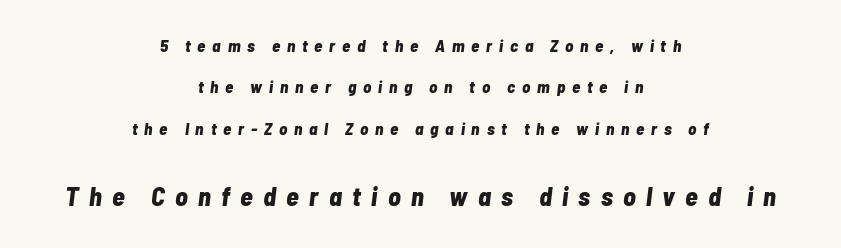
The image shows 26 px bold type, italic (leaning right); set centered, loose line spacing (2.44x), unusually wide letter spacing (+0.4 em), not underlined; the second (bottom) block is 1.53x larger.
